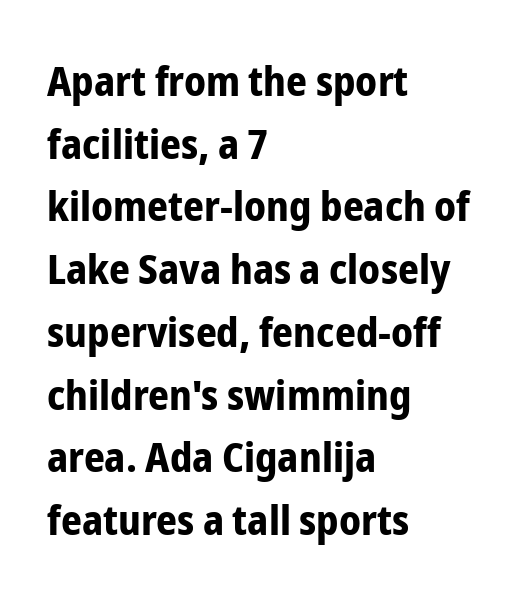
{"serif": "no", "italic": "no", "bold": "yes", "weight": "bold", "width": "condensed", "stroke_contrast": "low", "x_height": "medium", "monospaced": "no", "underline": "no", "align": "left", "line_spacing": "normal", "line_spacing_ratio": 1.53, "letter_spacing": "normal", "letter_spacing_em": 0.0, "glyph_px": 41}
